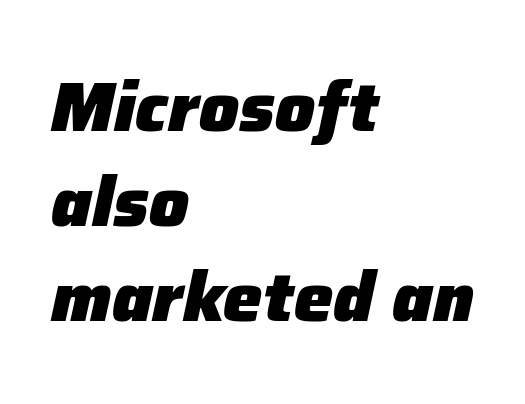
The image shows 70 px heavy type, italic (leaning right); set left-aligned, normal line spacing (1.36x), normal letter spacing, not underlined; low stroke contrast and a medium x-height.
